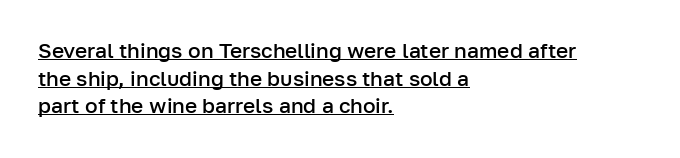
Q: Is the text bold? A: Semi-bold.
Q: Is the text italic (slanted)? A: No, it is upright.
Q: Is the text underlined? A: Yes.
Q: How is the paragraph aligned? A: Left-aligned.
Q: Is the spacing between letters normal or unusually wide? A: Normal.
Q: Is the spacing between lines tight, normal or loose? A: Normal.
